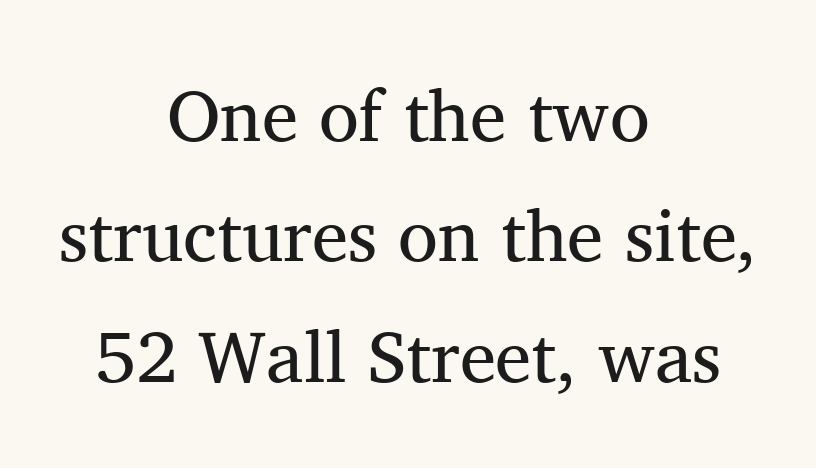
This sample has the flowing, uneven cadence of proportional lettering. Visually the block forms a symmetrical silhouette, jagged on both flanks. Look at the tracking — it's just the regular setting, nothing added. Each row of text sits above clean, open space.
